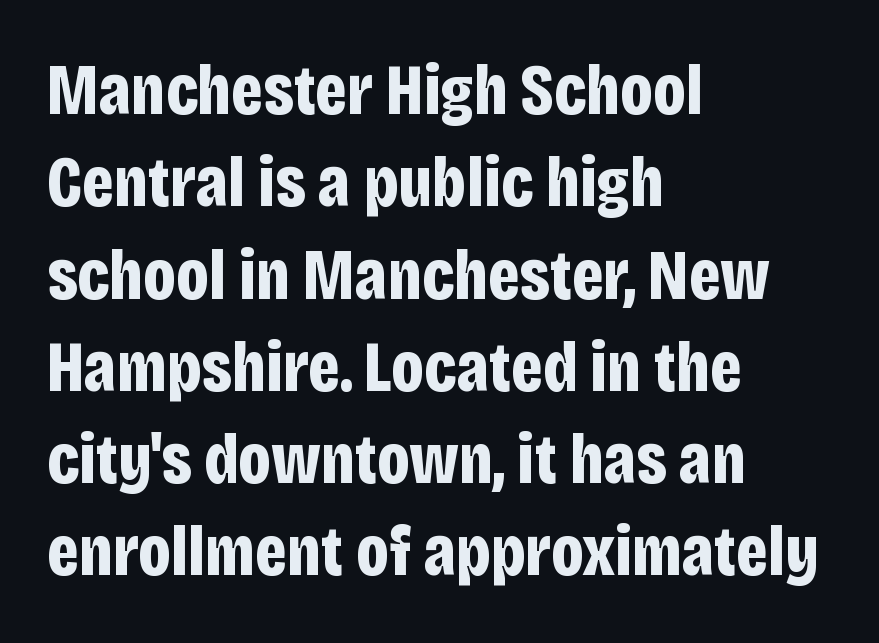
The foot of each line stays bare and open. As a designer I'd log this as weight 700, bold. Teacher's note: observe the even left margin — that is flush-left alignment. The line-height multiplier appears to be the usual default. Proportional: the letters do not fall into vertical columns. Does the type have serifs? No, each stem ends abruptly.
